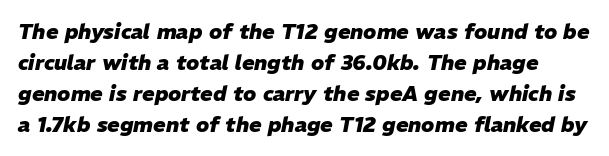
{"italic": "yes", "lean": "right", "slant_degrees": 11, "bold": "yes", "underline": "no", "line_spacing": "normal", "line_spacing_ratio": 1.47, "letter_spacing": "normal", "letter_spacing_em": 0.0, "glyph_px": 21}
